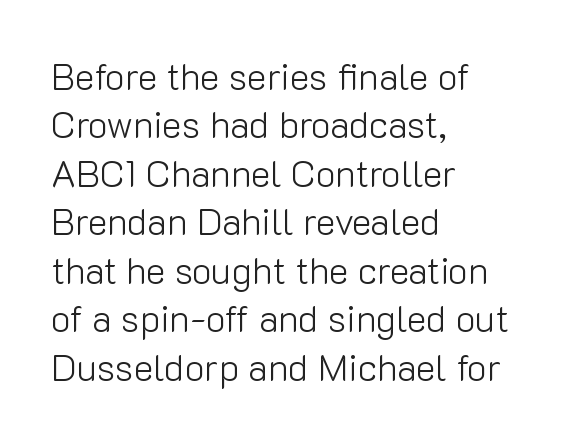
This is the regular roman posture of the typeface. Counters stay open thanks to moderate or lighter strokes. Anything drawn beneath the words? Only blank space. One-word summary of the alignment: left.
